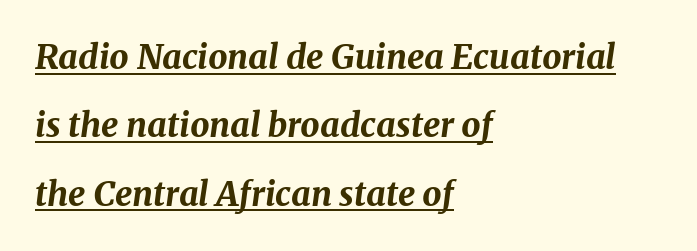
Q: Is the text bold? A: Yes.
Q: Is the text italic (slanted)? A: Yes, it leans right by about 8 degrees.
Q: Is the text underlined? A: Yes.
Q: How is the paragraph aligned? A: Left-aligned.
Q: Is the spacing between letters normal or unusually wide? A: Normal.
Q: Is the spacing between lines tight, normal or loose? A: Loose.
Q: Width (condensed, normal, or wide)? A: Normal.
Q: Stroke contrast? A: Medium.
Q: x-height? A: Medium.
Q: Monospaced? A: No.
